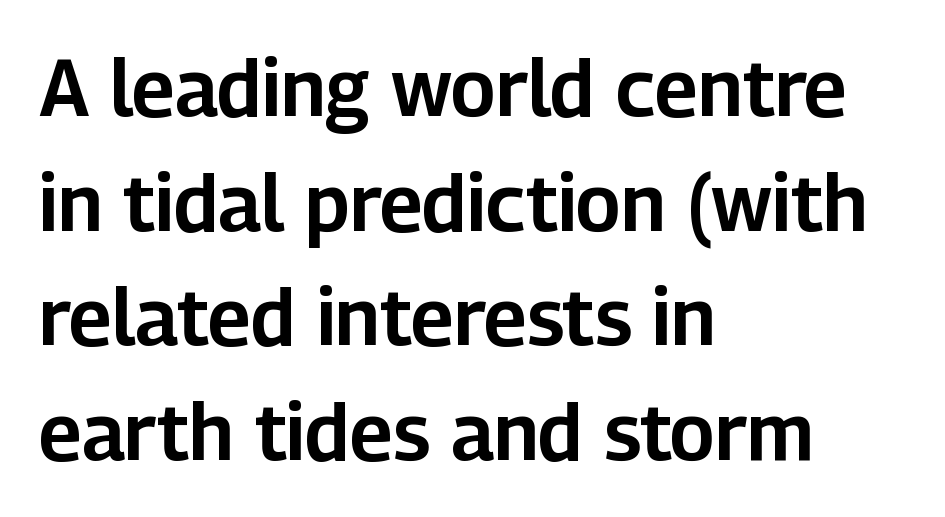
The image shows 79 px sans-serif type, upright; set left-aligned, normal line spacing (1.45x), normal letter spacing, not underlined; low stroke contrast and a medium x-height.
